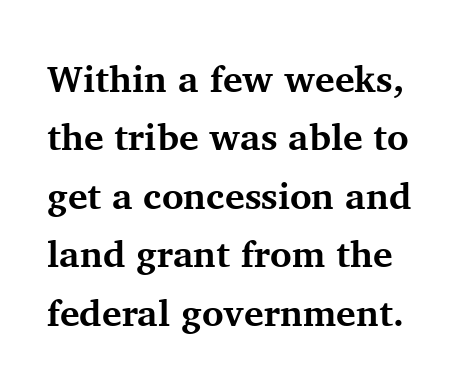
Words float on clear page, feet unadorned. I'd call this a serif setting — the letters wear small feet. The face used here has the dense, thick strokes of a bold. Do the letters lean? They stand straight.
